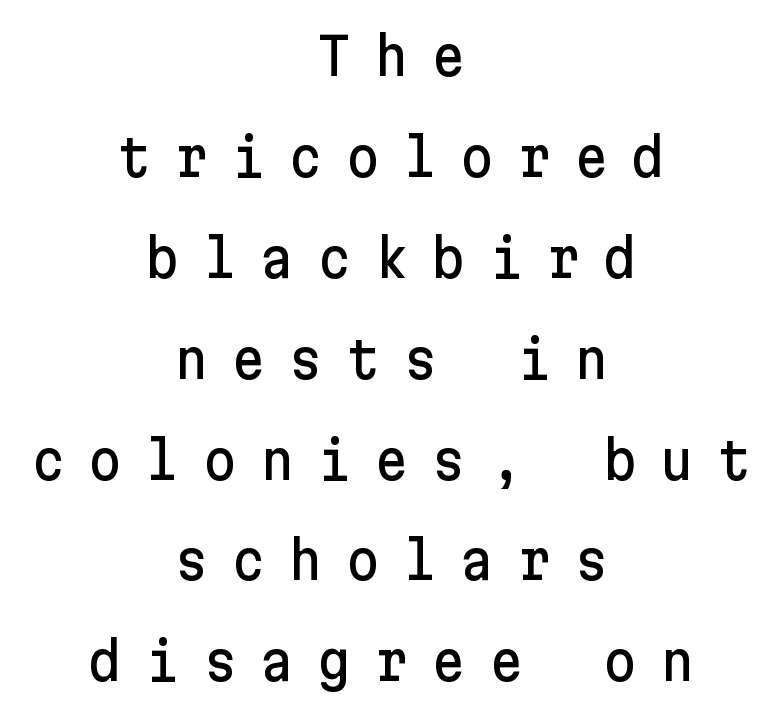
Q: Is the text italic (slanted)? A: No, it is upright.
Q: Is the typeface a serif or a sans-serif typeface? A: Sans-serif.
Q: Is the text underlined? A: No.
Q: How is the paragraph aligned? A: Centered.
Q: Is the spacing between letters normal or unusually wide? A: Unusually wide.
Q: Is the spacing between lines tight, normal or loose? A: Loose.
Q: Width (condensed, normal, or wide)? A: Normal.
Q: Stroke contrast? A: Low.
Q: x-height? A: Medium.
